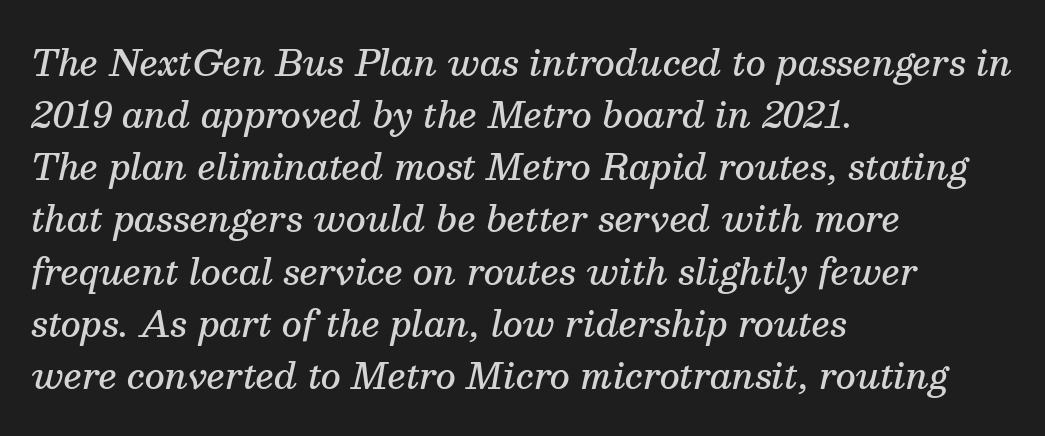
Each new line begins a customary step beneath the previous one. The lines are quadded left. The characters display serif detailing at their extremities. Looks like regular typesetting: each glyph gets only the width it needs. Each word holds together tightly as a unit, with standard inter-letter gaps. The lettering tilts uniformly, giving the passage an italic look.
